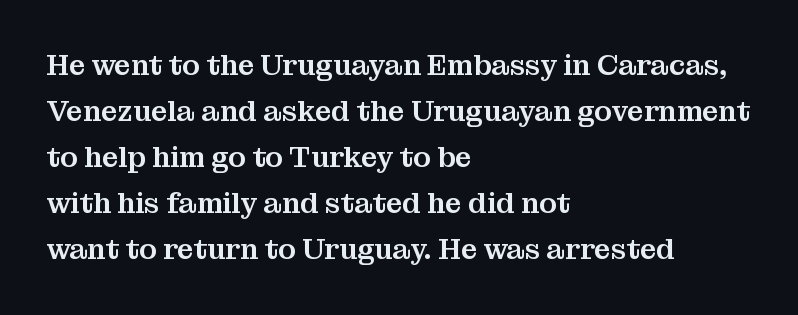
{"serif": "yes", "italic": "no", "width": "normal", "stroke_contrast": "medium", "x_height": "medium", "monospaced": "no", "underline": "no", "align": "left", "line_spacing": "normal", "line_spacing_ratio": 1.59, "letter_spacing": "normal", "letter_spacing_em": 0.0, "glyph_px": 29}
